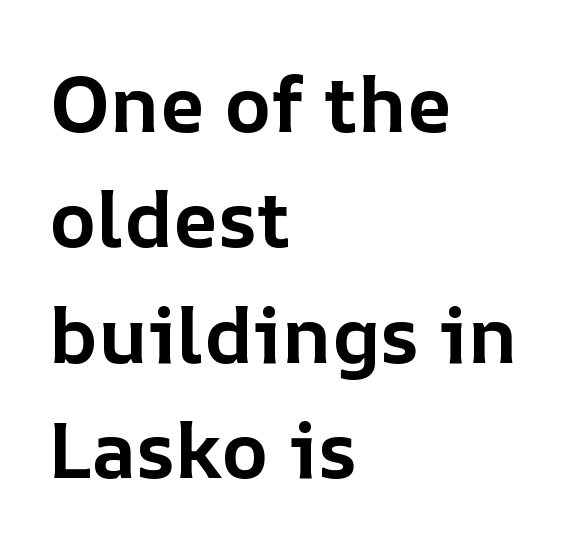
{"italic": "no", "bold": "yes", "weight": "bold", "width": "normal", "stroke_contrast": "low", "x_height": "medium", "monospaced": "no", "underline": "no", "align": "left", "line_spacing": "normal", "line_spacing_ratio": 1.48, "letter_spacing": "normal", "letter_spacing_em": 0.0, "glyph_px": 78}
